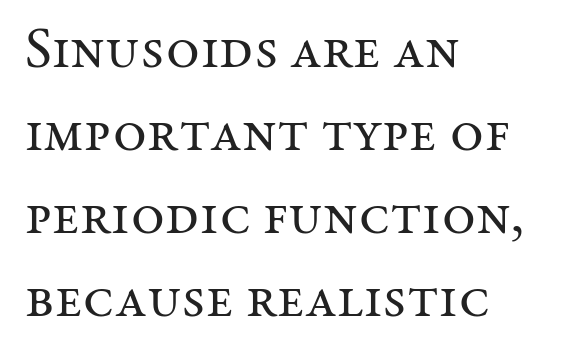
The image shows 58 px regular-weight serif type, upright; set left-aligned, normal line spacing (1.43x), normal letter spacing, not underlined; medium stroke contrast and a medium x-height.
